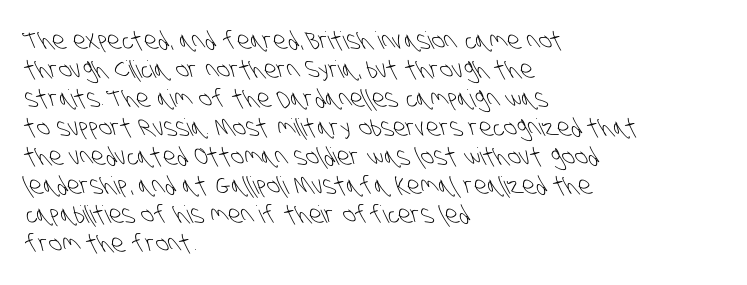
The passage shown is not underscored anywhere. This rendering uses left alignment, leaving the right contour irregular. Standard letterfit; no display-style spreading of the glyphs. Is the stroke heavy? The answer is a plain regular-or-lighter.
